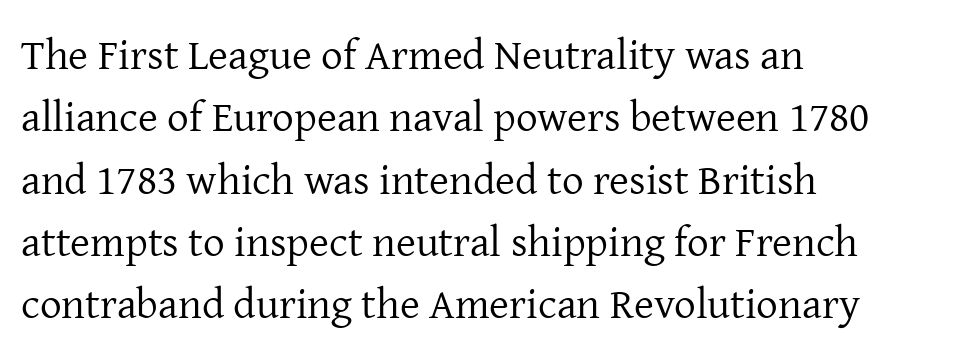
Caption: multi-line text, flush left, ragged right. Serifs: yes, visible at the terminals of the letterforms. These lines are rendered in a variable-pitch font. The rendering keeps characters at their native spacing. Stroke mass is kept to a normal reading level or below.
